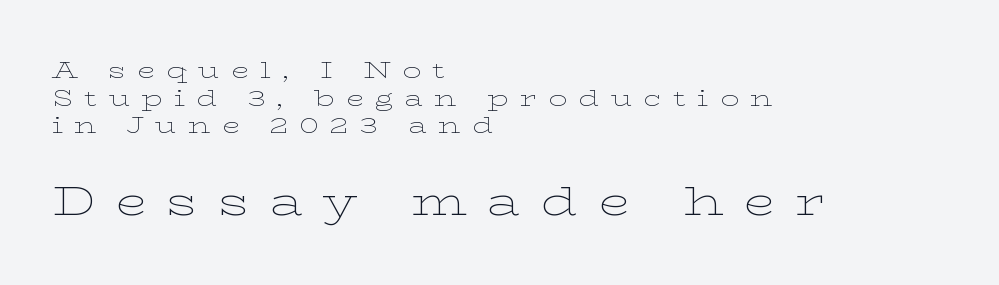
The image shows 41 px thin, wide serif type, upright; set left-aligned, line spacing 1.2x, unusually wide letter spacing (+0.49 em), not underlined; the second (bottom) block is 1.78x larger; low stroke contrast and a medium x-height.
